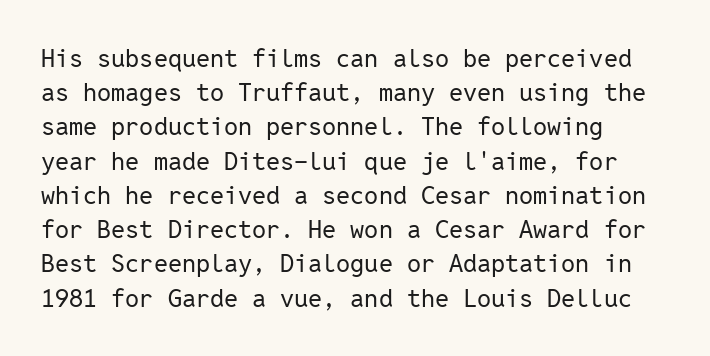
The image shows 25 px text type, upright; set left-aligned, normal line spacing (1.37x), normal letter spacing, not underlined.
